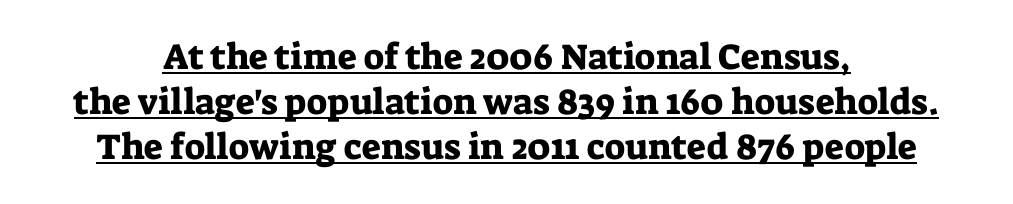
Is there much room between lines? A standard amount, neither cramped nor airy. Honestly, the underline is the first thing you notice here. Note the varied advance widths — an 'i' is clearly narrower than an 'm'. Students, note that the glyphs here touch the page at normal intervals. Notice how the stems are strictly vertical — no italics here.
